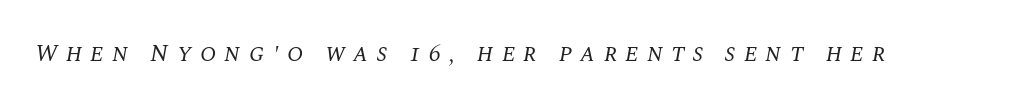
The image shows 24 px text type, italic (leaning right); set unusually wide letter spacing (+0.34 em), not underlined.
